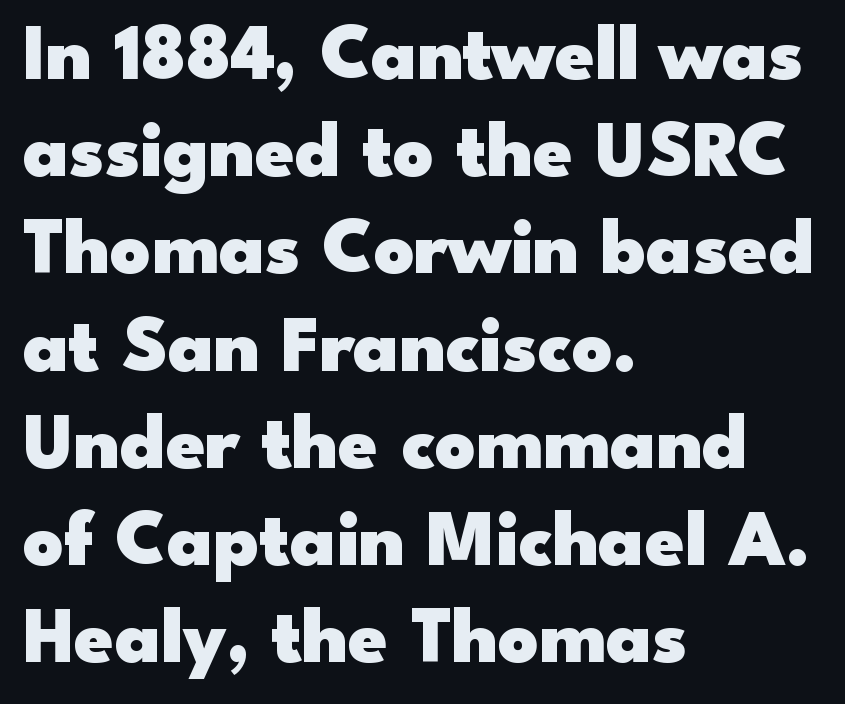
Q: Is the text bold? A: Yes.
Q: Is the text italic (slanted)? A: No, it is upright.
Q: Is the typeface a serif or a sans-serif typeface? A: Sans-serif.
Q: Is the text underlined? A: No.
Q: How is the paragraph aligned? A: Left-aligned.
Q: Is the spacing between letters normal or unusually wide? A: Normal.
Q: Width (condensed, normal, or wide)? A: Wide.
Q: Stroke contrast? A: Low.
Q: x-height? A: Small.
Q: Monospaced? A: No.
